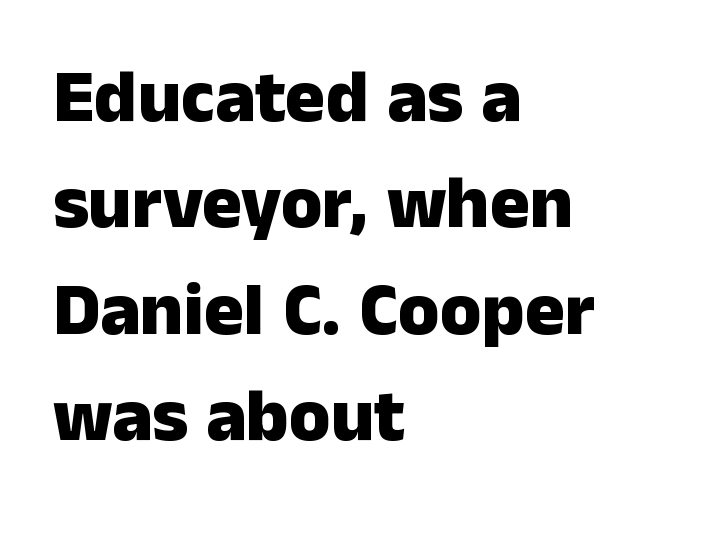
The image shows 75 px heavy sans-serif type, upright; set left-aligned, normal line spacing (1.42x), normal letter spacing, not underlined; low stroke contrast and a medium x-height.
